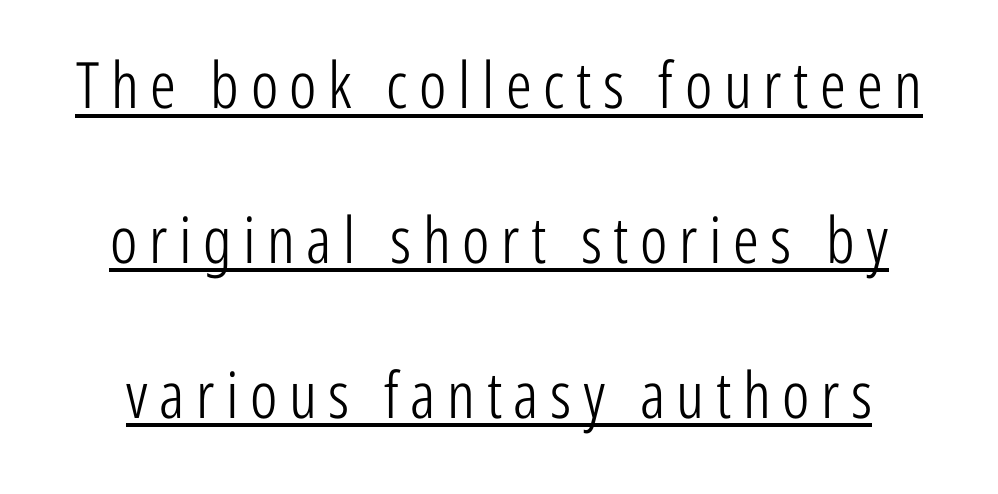
Q: Is the text bold? A: No.
Q: Is the text italic (slanted)? A: No, it is upright.
Q: Is the typeface a serif or a sans-serif typeface? A: Sans-serif.
Q: Is the text underlined? A: Yes.
Q: Is the spacing between lines tight, normal or loose? A: Loose.
Q: Width (condensed, normal, or wide)? A: Condensed.
Q: Stroke contrast? A: Low.
Q: x-height? A: Medium.
Q: Monospaced? A: No.
